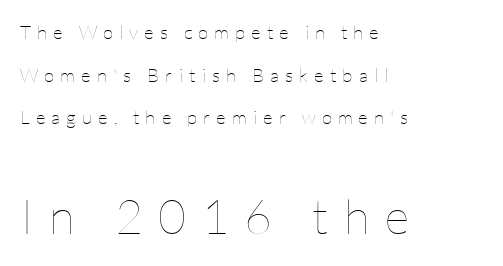
{"italic": "no", "bold": "no", "weight": "thin", "width": "normal", "stroke_contrast": "low", "x_height": "medium", "monospaced": "no", "underline": "no", "align": "left", "line_spacing": "loose", "line_spacing_ratio": 2.24, "letter_spacing": "wide", "letter_spacing_em": 0.32, "larger_block": "second", "size_ratio": 2.53, "glyph_px": 48}
